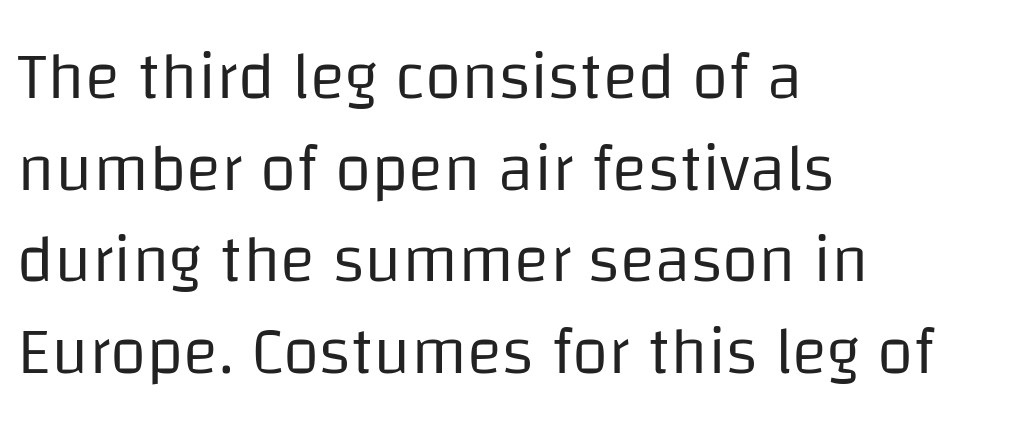
Q: Is the text bold? A: No.
Q: Is the text italic (slanted)? A: No, it is upright.
Q: Is the typeface a serif or a sans-serif typeface? A: Sans-serif.
Q: Is the text underlined? A: No.
Q: How is the paragraph aligned? A: Left-aligned.
Q: Is the spacing between letters normal or unusually wide? A: Normal.
Q: Is the spacing between lines tight, normal or loose? A: Normal.
Q: Width (condensed, normal, or wide)? A: Normal.
Q: Stroke contrast? A: Low.
Q: x-height? A: Large.
Q: Monospaced? A: No.
